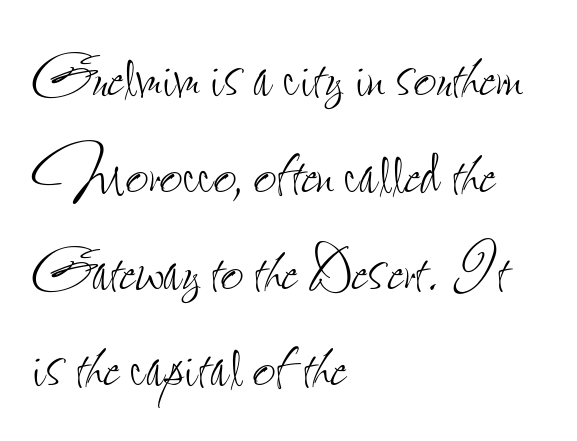
The image shows 80 px thin, condensed type; set left-aligned, line spacing 1.21x, normal letter spacing, not underlined; low stroke contrast and a small x-height.
